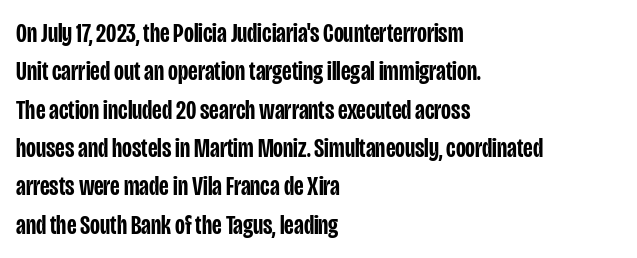
Q: Is the text bold? A: Semi-bold.
Q: Is the text italic (slanted)? A: No, it is upright.
Q: Is the text underlined? A: No.
Q: How is the paragraph aligned? A: Left-aligned.
Q: Is the spacing between letters normal or unusually wide? A: Normal.
Q: Is the spacing between lines tight, normal or loose? A: Normal.
